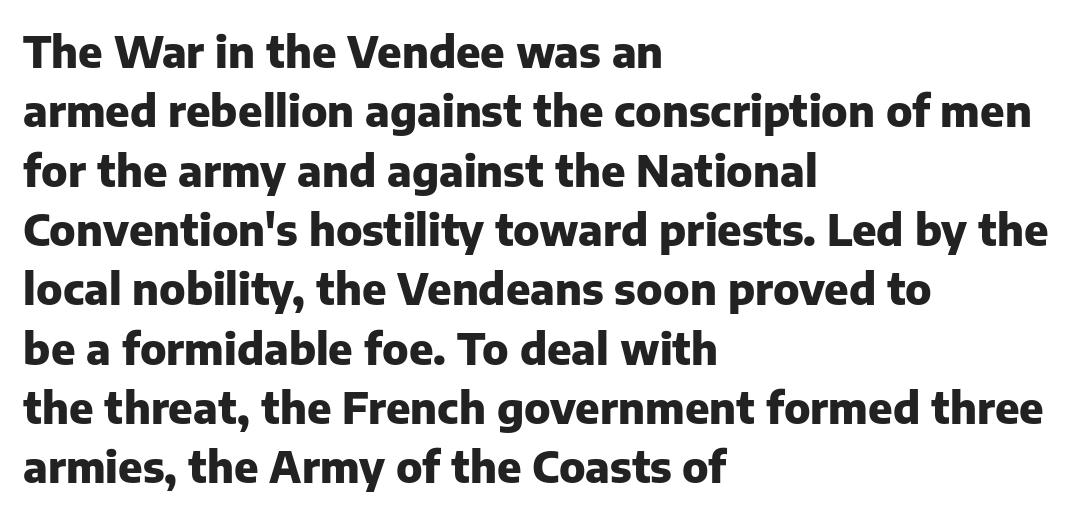
Pretty heavy lettering here — definitely bold. Any mark beneath the type? The region is blank. Nope, no serifs anywhere on these letters. Looks like regular typesetting: each glyph gets only the width it needs. What stands out about the letter spacing? Nothing — it is the standard amount.
